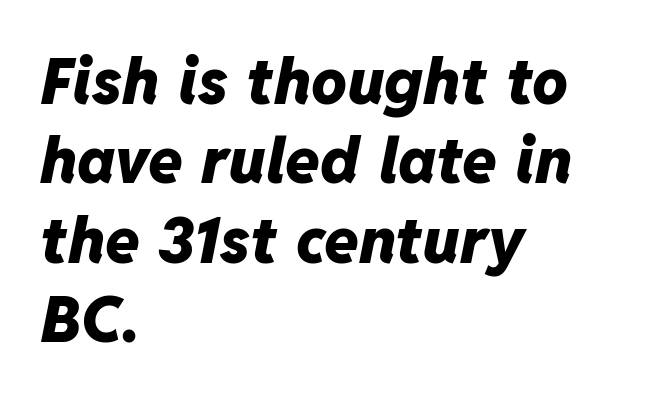
The image shows 63 px heavy type, italic (leaning right); set left-aligned, normal line spacing (1.26x), normal letter spacing, not underlined; low stroke contrast and a medium x-height.
